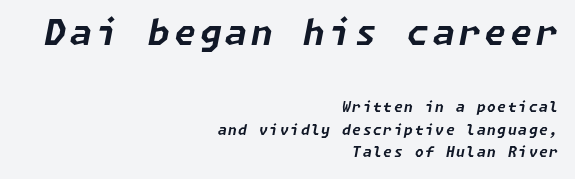
Q: Is the text bold? A: Yes.
Q: Is the text italic (slanted)? A: Yes, it leans right by about 11 degrees.
Q: Is the text underlined? A: No.
Q: How is the paragraph aligned? A: Right-aligned.
Q: Is the spacing between lines tight, normal or loose? A: Normal.
Q: Which block of text is set in a larger size, the first (top) or the second (bottom)? A: The first (top) one.
Q: Width (condensed, normal, or wide)? A: Normal.
Q: Stroke contrast? A: Low.
Q: x-height? A: Medium.
